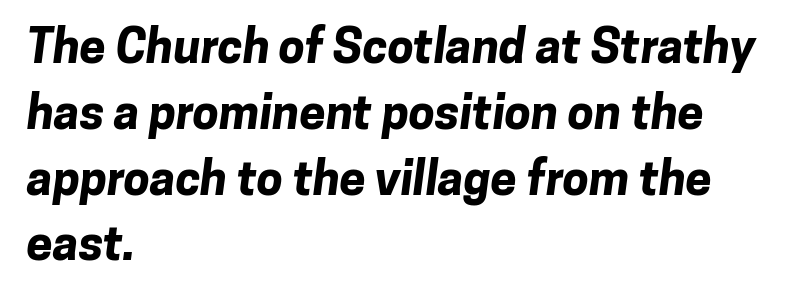
Q: Is the text bold? A: Yes.
Q: Is the typeface a serif or a sans-serif typeface? A: Sans-serif.
Q: Is the text underlined? A: No.
Q: How is the paragraph aligned? A: Left-aligned.
Q: Is the spacing between letters normal or unusually wide? A: Normal.
Q: Is the spacing between lines tight, normal or loose? A: Normal.
Q: Width (condensed, normal, or wide)? A: Normal.
Q: Stroke contrast? A: Low.
Q: x-height? A: Medium.
Q: Monospaced? A: No.
